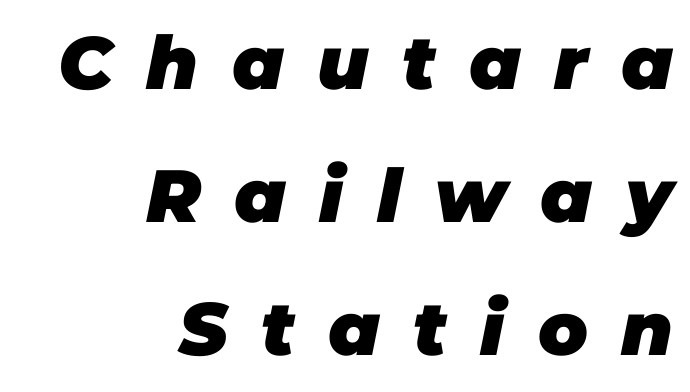
Q: Is the text bold? A: Yes.
Q: Is the text italic (slanted)? A: Yes, it leans right by about 11 degrees.
Q: Is the text underlined? A: No.
Q: How is the paragraph aligned? A: Right-aligned.
Q: Is the spacing between letters normal or unusually wide? A: Unusually wide.
Q: Width (condensed, normal, or wide)? A: Normal.
Q: Stroke contrast? A: Low.
Q: x-height? A: Large.
Q: Monospaced? A: No.
